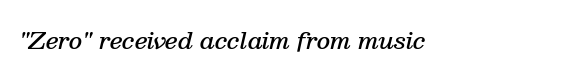
The image shows 23 px text type, italic (leaning right); set normal letter spacing, not underlined.
